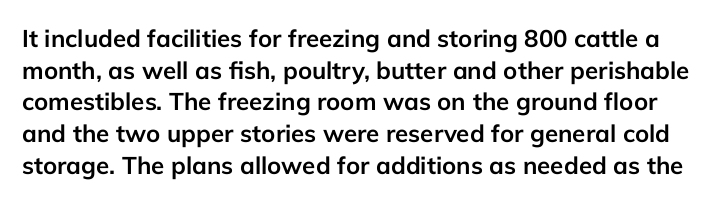
The face used here is rendered with its standard letterfit. Summary of vertical rhythm: regular, with standard interline spacing. Chunky letters — that's bold for sure. The specimen reads as upright at a glance. A bare baseline throughout the passage.
